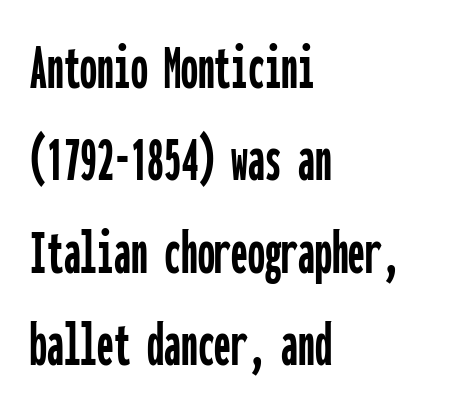
Q: Is the text italic (slanted)? A: No, it is upright.
Q: Is the typeface a serif or a sans-serif typeface? A: Sans-serif.
Q: Is the text underlined? A: No.
Q: How is the paragraph aligned? A: Left-aligned.
Q: Is the spacing between letters normal or unusually wide? A: Normal.
Q: Is the spacing between lines tight, normal or loose? A: Normal.
Q: Width (condensed, normal, or wide)? A: Condensed.
Q: Stroke contrast? A: Low.
Q: x-height? A: Medium.
Q: Monospaced? A: Yes.
